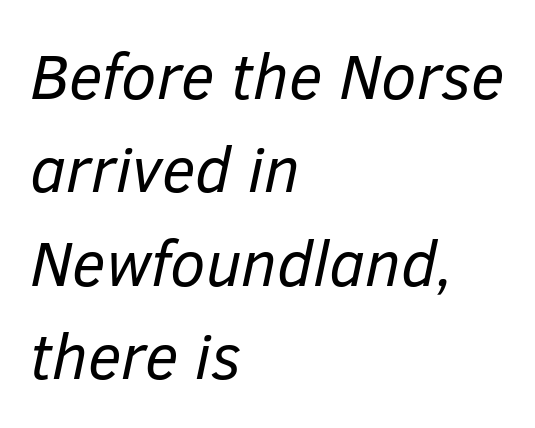
The image shows 64 px regular-weight type, italic (leaning right); set left-aligned, normal line spacing (1.46x), normal letter spacing, not underlined; low stroke contrast and a medium x-height.
